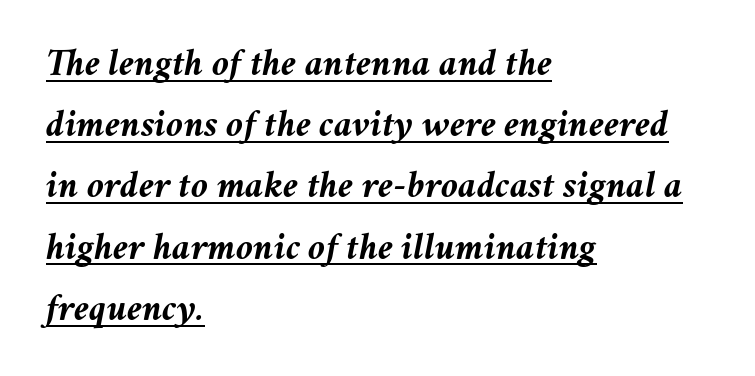
Q: Is the text bold? A: Yes.
Q: Is the text italic (slanted)? A: Yes, it leans right by about 11 degrees.
Q: Is the text underlined? A: Yes.
Q: How is the paragraph aligned? A: Left-aligned.
Q: Is the spacing between letters normal or unusually wide? A: Normal.
Q: Is the spacing between lines tight, normal or loose? A: Normal.
Q: Width (condensed, normal, or wide)? A: Normal.
Q: Stroke contrast? A: Medium.
Q: x-height? A: Medium.
Q: Monospaced? A: No.
